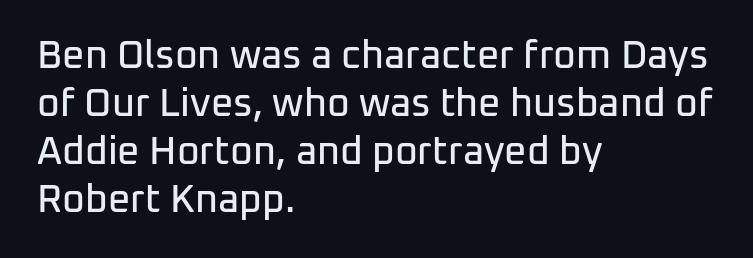
{"serif": "no", "italic": "no", "width": "normal", "stroke_contrast": "low", "x_height": "medium", "monospaced": "no", "underline": "no", "align": "left", "line_spacing_ratio": 1.23, "letter_spacing": "normal", "letter_spacing_em": 0.0, "glyph_px": 39}
